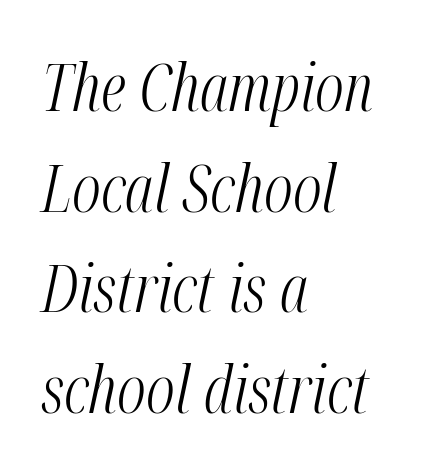
The rows are spaced the way most documents space them. Characters are canted at an angle relative to the baseline's perpendicular. Every row of glyphs begins at an identical x-position on the left. Letters have the restrained weight of plain body copy at most. Standard letterfit; no display-style spreading of the glyphs. Note the varied advance widths — an 'i' is clearly narrower than an 'm'.
